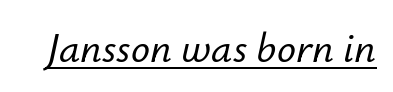
{"italic": "yes", "lean": "right", "slant_degrees": 12, "width": "normal", "stroke_contrast": "low", "x_height": "small", "monospaced": "no", "underline": "yes", "letter_spacing": "normal", "letter_spacing_em": 0.0, "glyph_px": 42}
